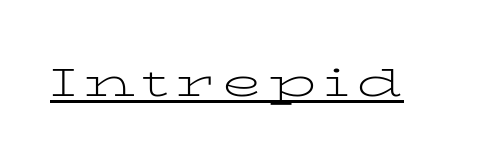
A roman cut, with each character standing at attention. The face used here is proportionally spaced, like ordinary book or web type. These lines are composed in type with serifs. Weight: regular or lighter.
